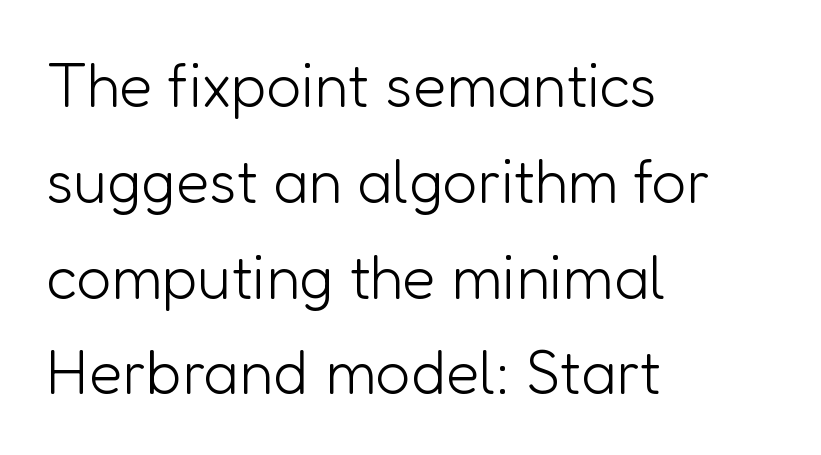
This is sans-serif lettering, the kind often seen on screens and signage. This rendering uses left alignment, leaving the right contour irregular. The string is rendered with underlining switched off. Stems and bowls with no extra thickness — not bold.
